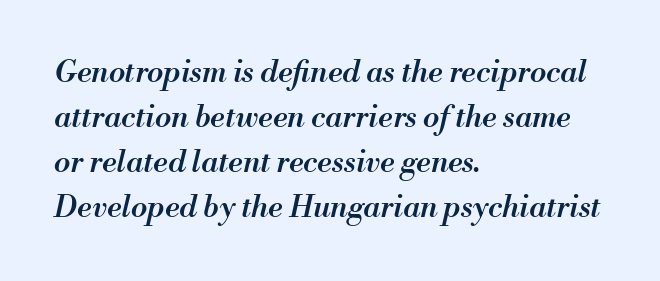
{"italic": "yes", "lean": "right", "slant_degrees": 13, "bold": "semi", "weight": "semibold", "width": "normal", "stroke_contrast": "medium", "x_height": "small", "monospaced": "no", "underline": "no", "align": "left", "line_spacing": "normal", "line_spacing_ratio": 1.5, "letter_spacing": "normal", "letter_spacing_em": 0.0, "glyph_px": 30}
